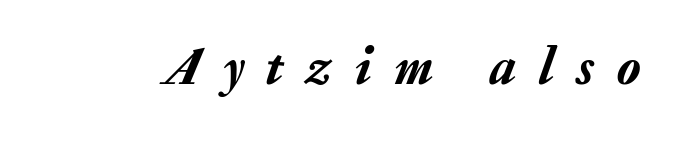
Q: Is the text italic (slanted)? A: Yes, it leans right by about 20 degrees.
Q: Is the text underlined? A: No.
Q: Is the spacing between letters normal or unusually wide? A: Unusually wide.
Q: Width (condensed, normal, or wide)? A: Normal.
Q: Stroke contrast? A: Low.
Q: x-height? A: Medium.
Q: Monospaced? A: No.
